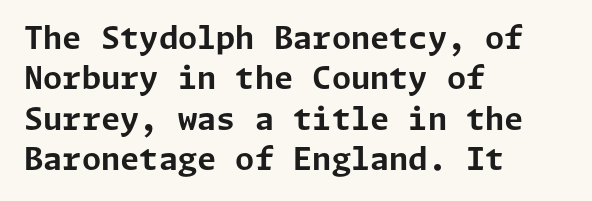
The image shows 31 px bold sans-serif type, upright; set left-aligned, normal line spacing (1.3x), normal letter spacing, not underlined; low stroke contrast and a medium x-height.
